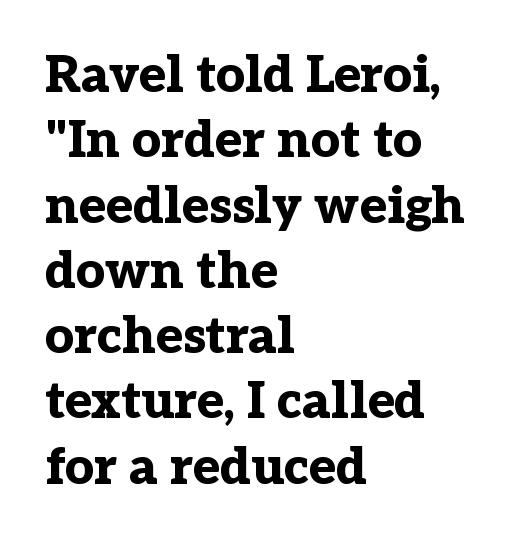
The line-height multiplier appears to be the usual default. The typesetting leans heavy: a genuine bold. The passage shown is typed in a proportional face where columns would drift. The horizontal fit of the characters is conventional and even.
